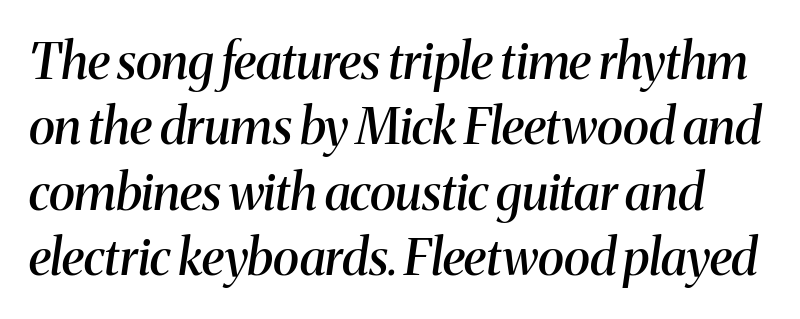
The image shows 50 px semibold serif type, italic (leaning right); set normal line spacing (1.31x), normal letter spacing, not underlined; medium stroke contrast and a medium x-height.
